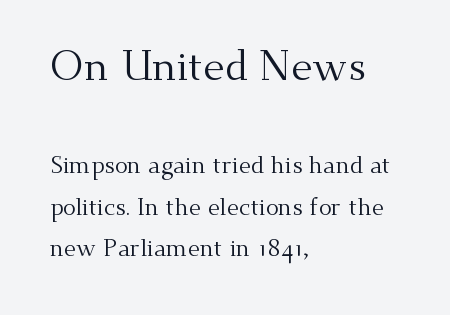
Reading down the block, your eye returns to a fixed left position each line. Caption: upper text group enlarged, lower text group reduced. In terms of letterform style, serifs are clearly present. The rendering keeps characters at their native spacing.
